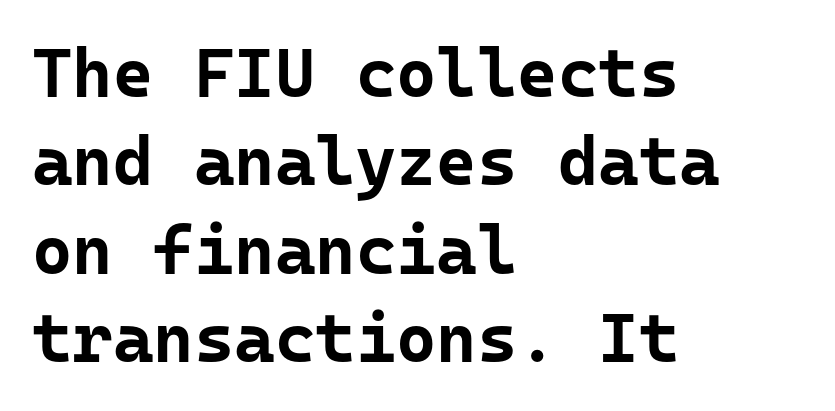
Q: Is the text bold? A: Yes.
Q: Is the text italic (slanted)? A: No, it is upright.
Q: Is the typeface a serif or a sans-serif typeface? A: Sans-serif.
Q: Is the text underlined? A: No.
Q: How is the paragraph aligned? A: Left-aligned.
Q: Is the spacing between letters normal or unusually wide? A: Normal.
Q: Is the spacing between lines tight, normal or loose? A: Normal.
Q: Width (condensed, normal, or wide)? A: Normal.
Q: Stroke contrast? A: Low.
Q: x-height? A: Medium.
Q: Monospaced? A: Yes.
